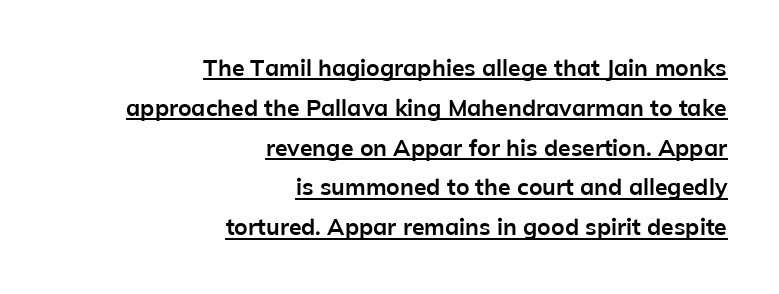
Q: Is the text bold? A: Yes.
Q: Is the text italic (slanted)? A: No, it is upright.
Q: Is the text underlined? A: Yes.
Q: How is the paragraph aligned? A: Right-aligned.
Q: Is the spacing between letters normal or unusually wide? A: Normal.
